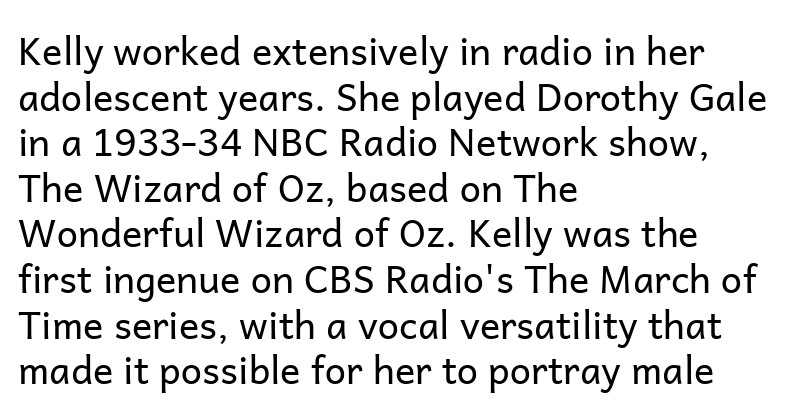
Alignment: flush left. The specimen omits any rule beneath the text block's lines. In terms of posture, this sample is upright. Nothing unusual about the tracking: characters are spaced as the font intends. Varying glyph widths throughout — classic text-font behaviour. Regarding serifs, this sample does without them.
